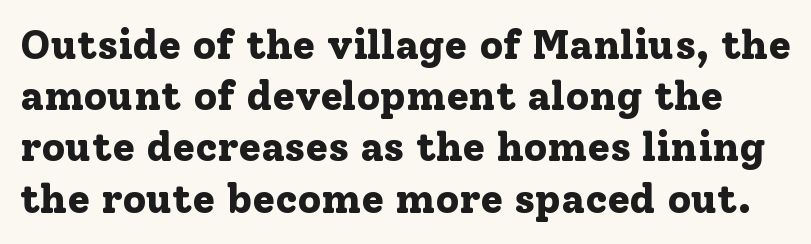
{"serif": "yes", "italic": "no", "bold": "yes", "weight": "bold", "width": "normal", "stroke_contrast": "low", "x_height": "medium", "monospaced": "no", "underline": "no", "line_spacing": "normal", "line_spacing_ratio": 1.25, "letter_spacing": "normal", "letter_spacing_em": 0.0, "glyph_px": 41}
